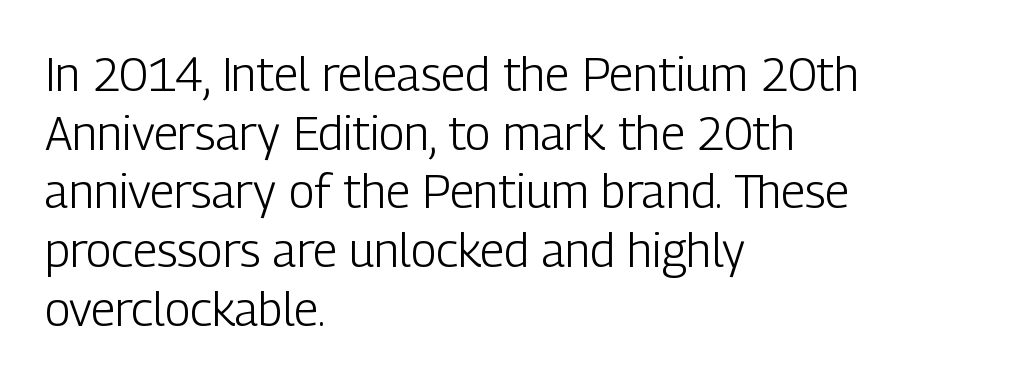
Leftover space on each line is placed entirely after the last word. Nobody drew a line under any word here. Spacing between characters is what you'd get straight out of the box. Every character sits straight up, as roman type does. A light-to-regular cut is what we see here.
